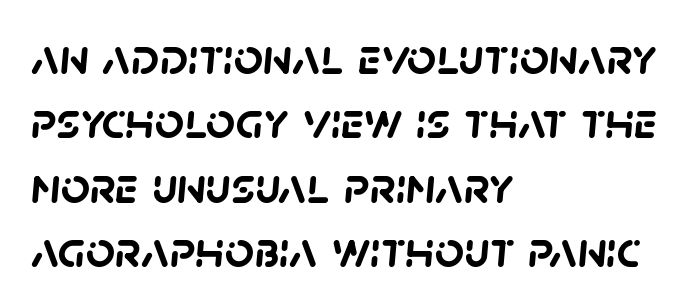
{"serif": "no", "bold": "yes", "weight": "semibold", "width": "normal", "stroke_contrast": "low", "x_height": "large", "monospaced": "no", "underline": "no", "align": "left", "line_spacing": "normal", "line_spacing_ratio": 1.26, "letter_spacing": "normal", "letter_spacing_em": 0.0, "glyph_px": 51}
